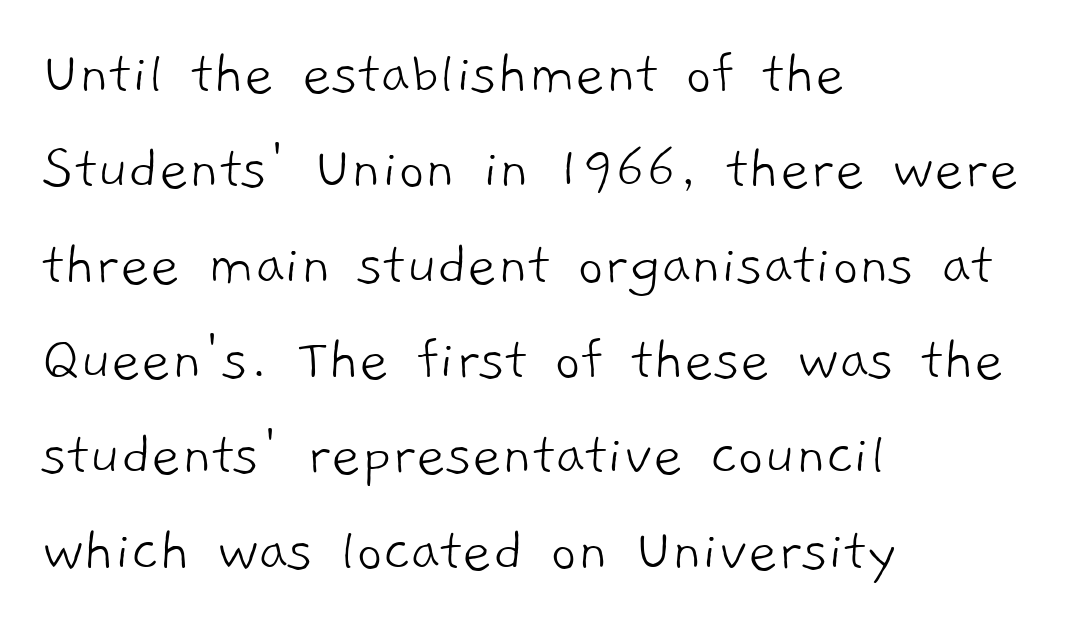
{"serif": "no", "bold": "no", "weight": "light", "width": "normal", "stroke_contrast": "low", "x_height": "medium", "monospaced": "no", "underline": "no", "align": "left", "line_spacing": "normal", "line_spacing_ratio": 1.49, "letter_spacing": "normal", "letter_spacing_em": 0.0, "glyph_px": 64}
